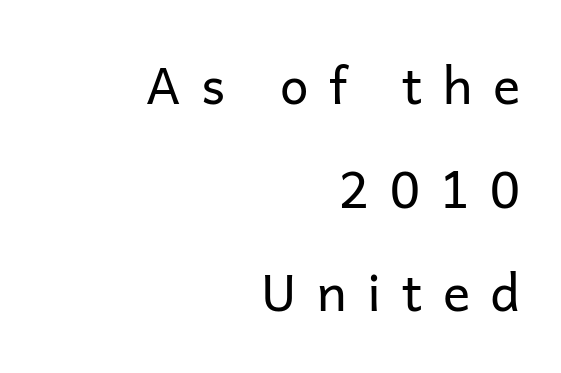
Q: Is the text bold? A: No.
Q: Is the text italic (slanted)? A: No, it is upright.
Q: Is the typeface a serif or a sans-serif typeface? A: Sans-serif.
Q: Is the text underlined? A: No.
Q: How is the paragraph aligned? A: Right-aligned.
Q: Is the spacing between letters normal or unusually wide? A: Unusually wide.
Q: Is the spacing between lines tight, normal or loose? A: Loose.
Q: Width (condensed, normal, or wide)? A: Normal.
Q: Stroke contrast? A: Low.
Q: x-height? A: Medium.
Q: Monospaced? A: No.
